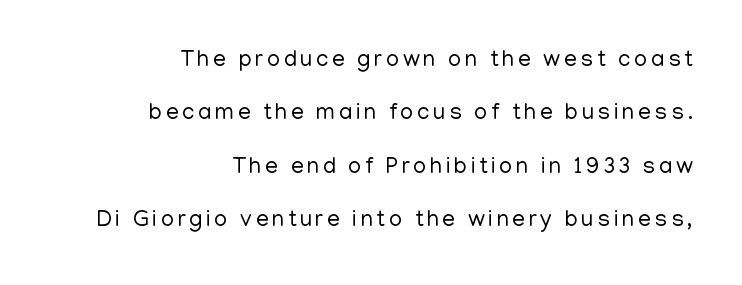
Unmarked baselines from the first word to the last. Whoever set this chose breathing room over compactness in the vertical rhythm. The setting favours the right margin, as signatures and pull-quotes sometimes do. This is roman type, the default non-slanted kind.
